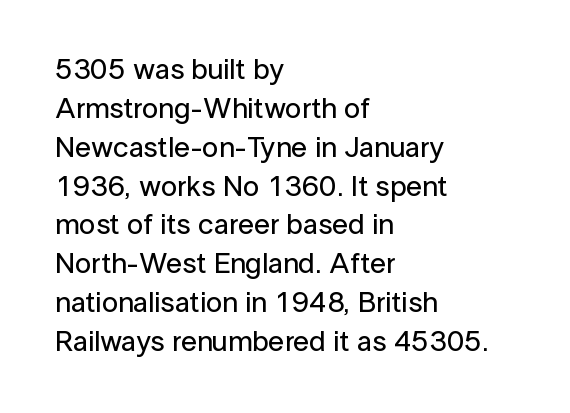
{"serif": "no", "italic": "no", "width": "normal", "stroke_contrast": "low", "x_height": "medium", "monospaced": "no", "underline": "no", "align": "left", "line_spacing": "normal", "line_spacing_ratio": 1.34, "letter_spacing": "normal", "letter_spacing_em": 0.0, "glyph_px": 29}
